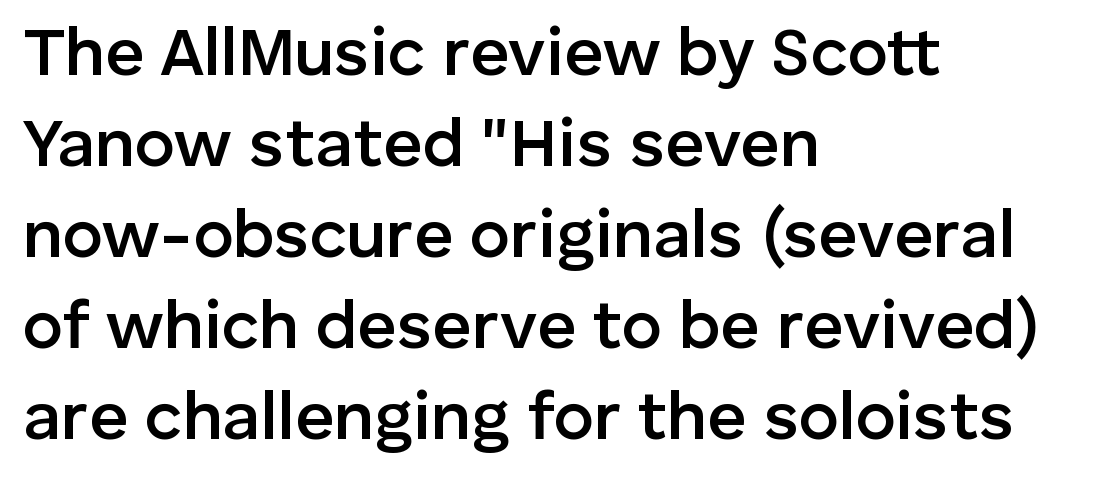
Is this a fixed-width face? No — the glyphs have proportional, varying widths. Honestly, the row spacing looks completely unremarkable. A bare baseline throughout the passage. A student would call this left alignment; a typographer would say flush left, rag right. These lines keep a tight, regular rhythm from letter to letter.
